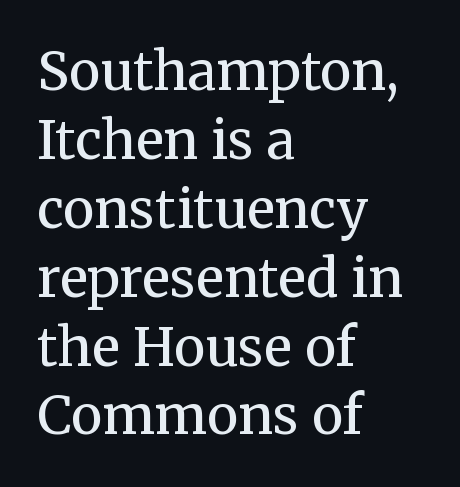
Q: Is the text bold? A: No.
Q: Is the text italic (slanted)? A: No, it is upright.
Q: Is the typeface a serif or a sans-serif typeface? A: Serif.
Q: Is the text underlined? A: No.
Q: How is the paragraph aligned? A: Left-aligned.
Q: Is the spacing between letters normal or unusually wide? A: Normal.
Q: Is the spacing between lines tight, normal or loose? A: Normal.
Q: Width (condensed, normal, or wide)? A: Normal.
Q: Stroke contrast? A: Medium.
Q: x-height? A: Medium.
Q: Monospaced? A: No.
